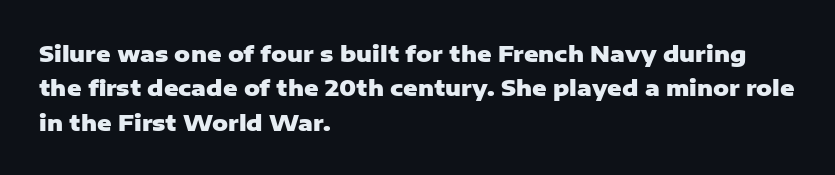
The image shows 22 px bold type, upright; set left-aligned, normal line spacing (1.56x), normal letter spacing, not underlined.
